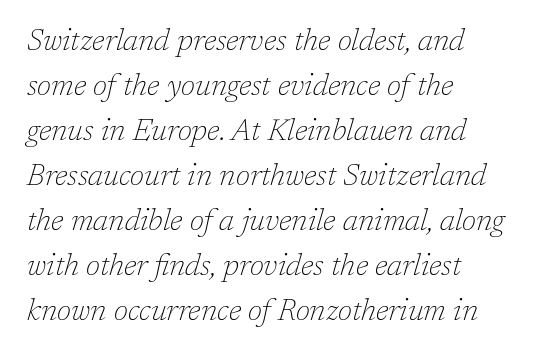
The lines in this sample share a left origin and differ only in where they stop. When letters slant like this, we call the style italic. The cut favours lightness, reaching ordinary text weight at its darkest. Just letters on the line, the space beneath them empty. This rendering employs a face with finishing strokes, i.e., a serif.
